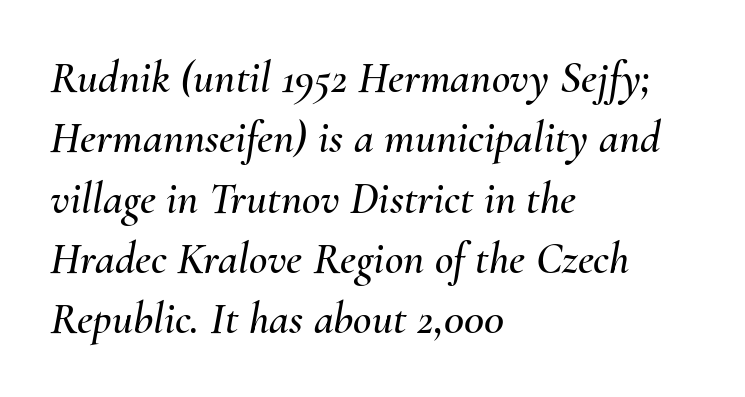
Observe the ordinary spacing: letters are neighbours, not strangers. Varying glyph widths throughout — classic text-font behaviour. The passage shown is not underscored anywhere. Layout note: lines flush left. This block has exactly the height ordinary leading produces. Rendered with sloped, italic letterforms.
